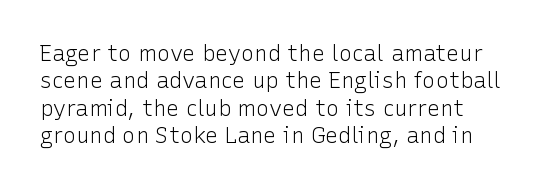
Counters stay open thanks to moderate or lighter strokes. All the whitespace from short lines collects on the right. Normally led — the rows are evenly, conventionally spaced. The glyphs are unaccompanied by any horizontal stroke below them.
